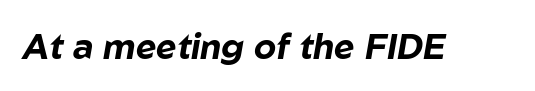
The face used here has the dense, thick strokes of a bold. Posture: slanted. The gaps between neighbouring characters are ordinary and unremarkable. Nobody drew a line under any word here. This sample has the flowing, uneven cadence of proportional lettering.
